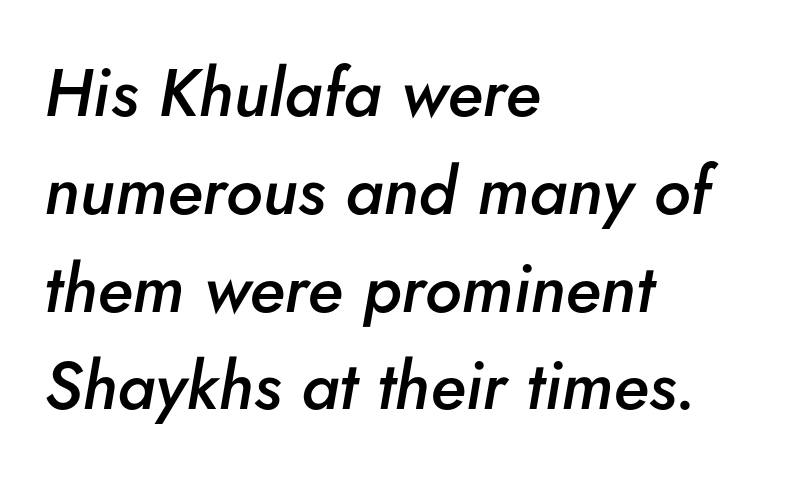
The image shows 67 px semibold type, italic (leaning right); set left-aligned, normal line spacing (1.46x), normal letter spacing, not underlined; low stroke contrast and a small x-height.
